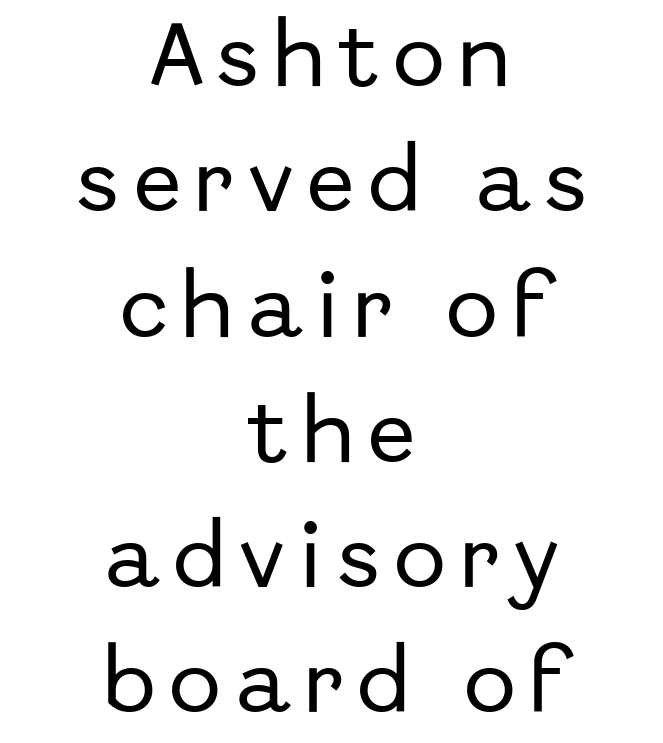
If you drew a line through each stem, it would be perfectly vertical. Is this a fixed-width face? No — the glyphs have proportional, varying widths. The face used here is a sans, in the tradition of grotesques and geometrics. Has an underline been added? It has not. Layout note: lines centered.
